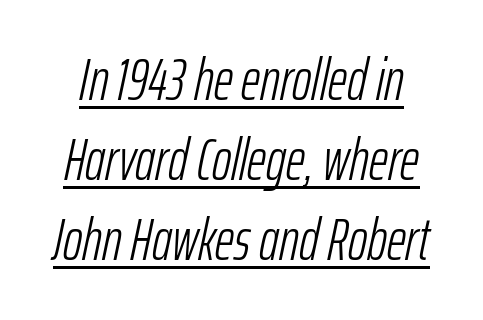
The image shows 59 px light, condensed type, italic (leaning right); set normal line spacing (1.36x), normal letter spacing, underlined; low stroke contrast and a medium x-height.
